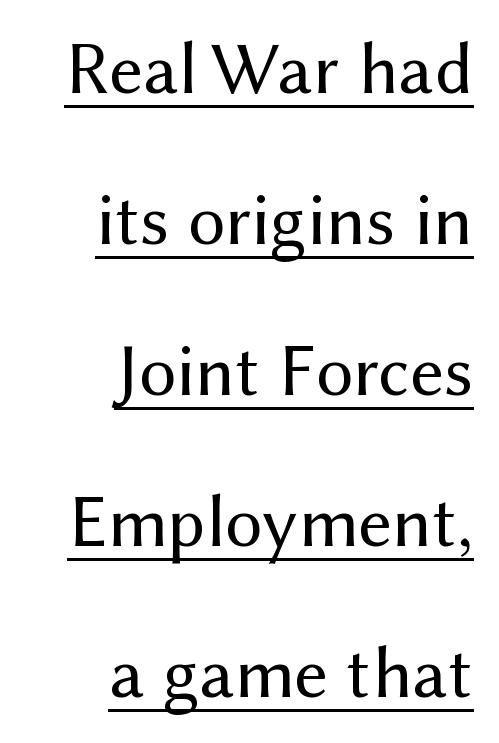
{"serif": "no", "italic": "no", "bold": "no", "weight": "regular", "width": "normal", "stroke_contrast": "medium", "x_height": "medium", "monospaced": "no", "underline": "yes", "align": "right", "line_spacing": "loose", "line_spacing_ratio": 2.04, "letter_spacing": "normal", "letter_spacing_em": 0.0, "glyph_px": 74}
